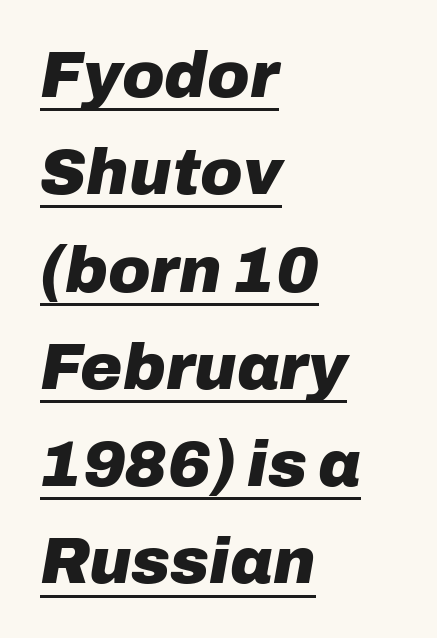
The whole block is typeset with a tilt. Quick note: interline space is typical. Casual observation: everything's shoved over to the left. Characters follow at the spacing the type designer built in. Compared with an ordinary text face, these strokes are far heavier — a full bold. Compared with undecorated copy, this sample adds a rule below the words.
